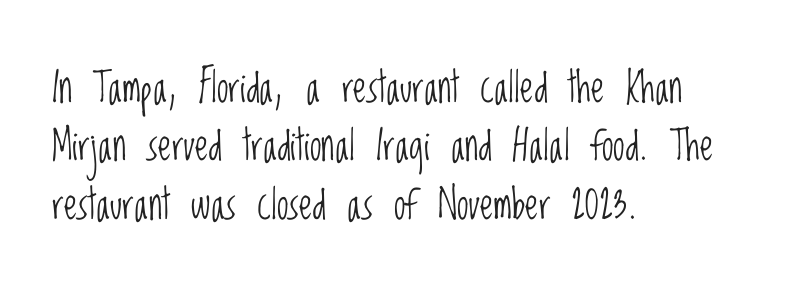
Casual observation: everything's shoved over to the left. The typesetting does not lean heavy: it is not bold. Nope, not italic — everything's standing straight. Spacing verdict: proportional, widths tailored to each character. Underlining? Definitely not there.
